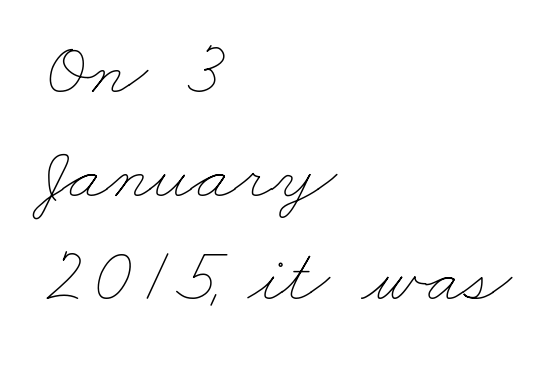
{"bold": "no", "weight": "thin", "width": "wide", "stroke_contrast": "low", "x_height": "small", "monospaced": "no", "underline": "no", "align": "left", "line_spacing": "normal", "line_spacing_ratio": 1.33, "letter_spacing": "normal", "letter_spacing_em": 0.0, "glyph_px": 78}
